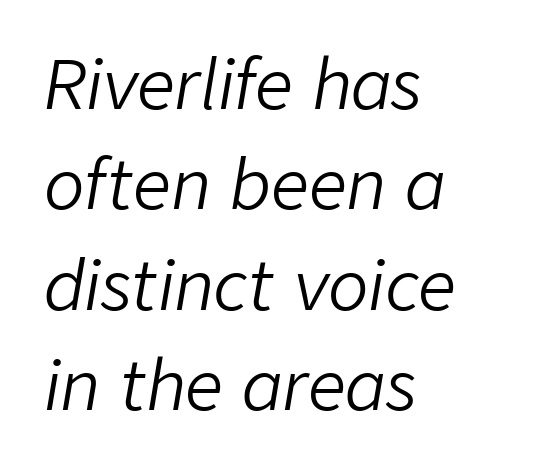
A classic flush-left, rag-right setting is used for this passage. Every character sits at an angle, as italics do. Varying glyph widths throughout — classic text-font behaviour. Caption: standard tracking, unaltered. The designer left line spacing at the default.
